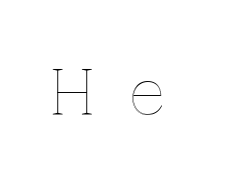
The image shows 63 px text type, upright; set unusually wide letter spacing (+0.49 em), not underlined; a medium x-height.
